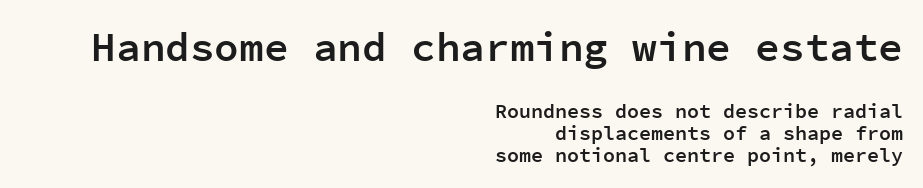
{"serif": "no", "italic": "no", "bold": "semi", "weight": "semibold", "width": "normal", "stroke_contrast": "low", "x_height": "medium", "monospaced": "yes", "underline": "no", "align": "right", "line_spacing": "tight", "line_spacing_ratio": 1.1, "letter_spacing": "normal", "letter_spacing_em": 0.0, "larger_block": "first", "size_ratio": 2.05, "glyph_px": 41}
